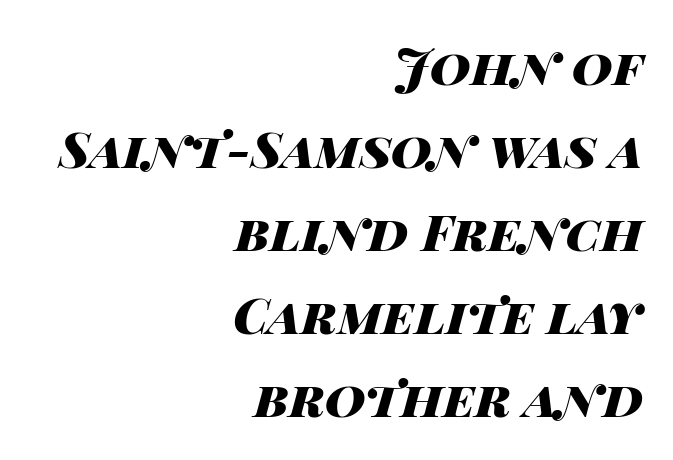
The image shows 50 px heavy, wide type, italic (leaning right); set right-aligned, normal line spacing (1.66x), normal letter spacing, not underlined; high stroke contrast and a large x-height.
